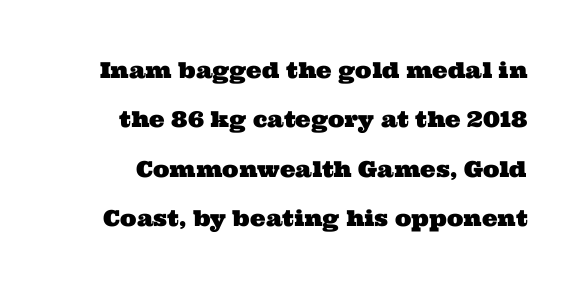
Q: Is the text underlined? A: No.
Q: Is the spacing between letters normal or unusually wide? A: Normal.
Q: Is the spacing between lines tight, normal or loose? A: Loose.
